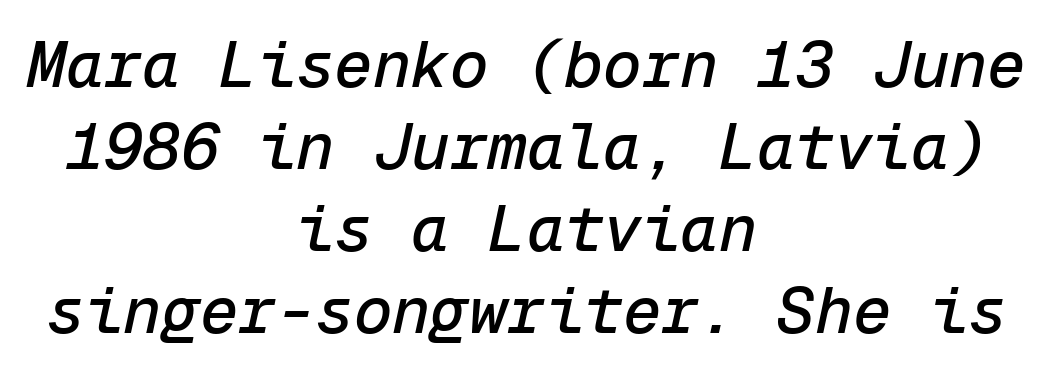
A student would call this center alignment; a typographer would say set centered. The passage shown stacks its lines at a standard gap. A typesetter would call this monospace, since all characters share one set width. Looking at the ascenders, they clearly lean.
